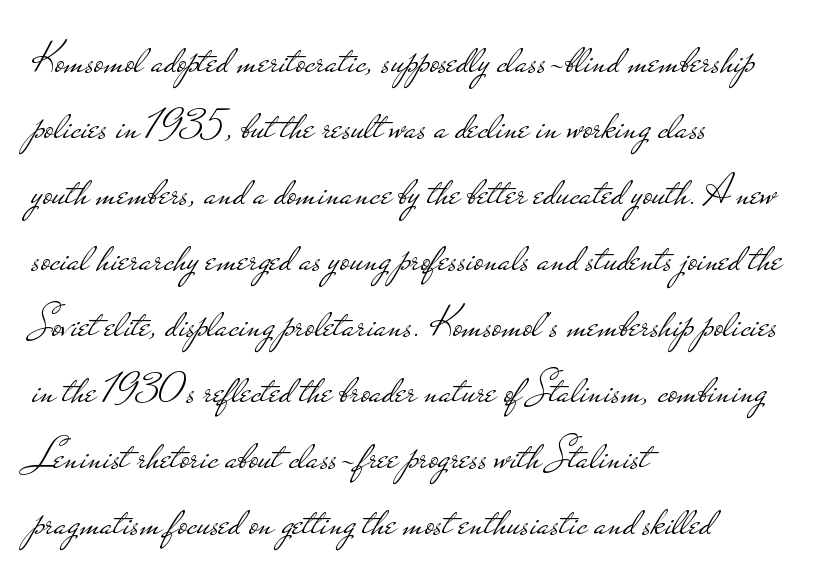
Each word holds together tightly as a unit, with standard inter-letter gaps. Note the varied advance widths — an 'i' is clearly narrower than an 'm'. Descenders hang freely into open space. Stroke terminals: plain, sans-serif.
